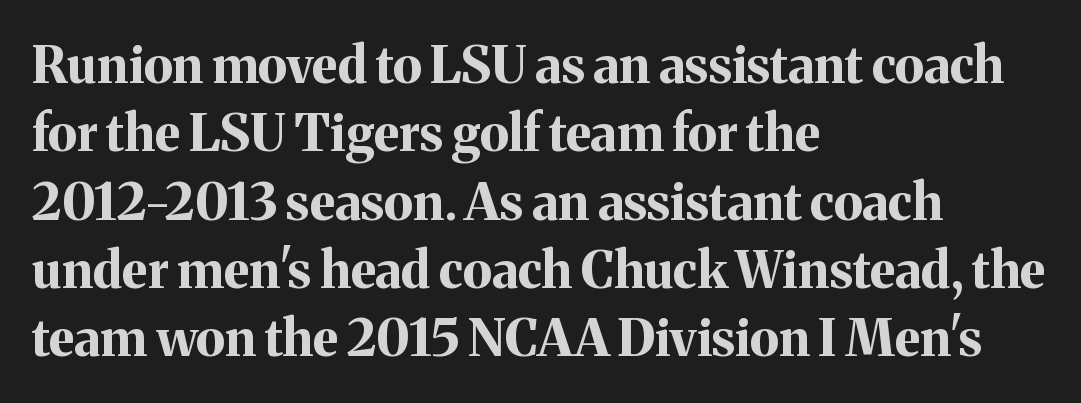
The image shows 51 px bold serif type, upright; set left-aligned, normal line spacing (1.34x), normal letter spacing, not underlined; medium stroke contrast and a medium x-height.
